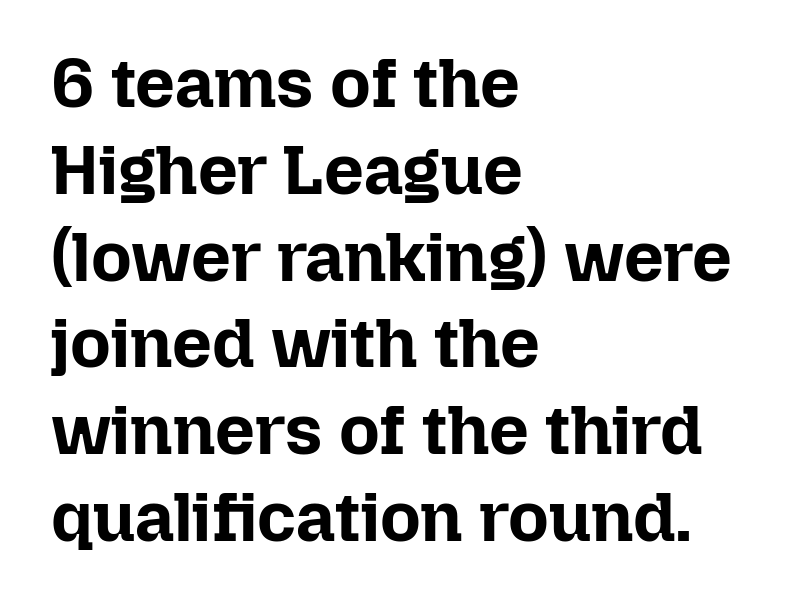
Q: Is the text bold? A: Yes.
Q: Is the text italic (slanted)? A: No, it is upright.
Q: Is the text underlined? A: No.
Q: How is the paragraph aligned? A: Left-aligned.
Q: Is the spacing between letters normal or unusually wide? A: Normal.
Q: Width (condensed, normal, or wide)? A: Normal.
Q: Stroke contrast? A: Low.
Q: x-height? A: Medium.
Q: Monospaced? A: No.
